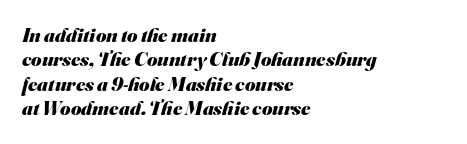
{"bold": "yes", "underline": "no", "align": "left", "line_spacing_ratio": 1.22, "letter_spacing": "normal", "letter_spacing_em": 0.0, "glyph_px": 20}
